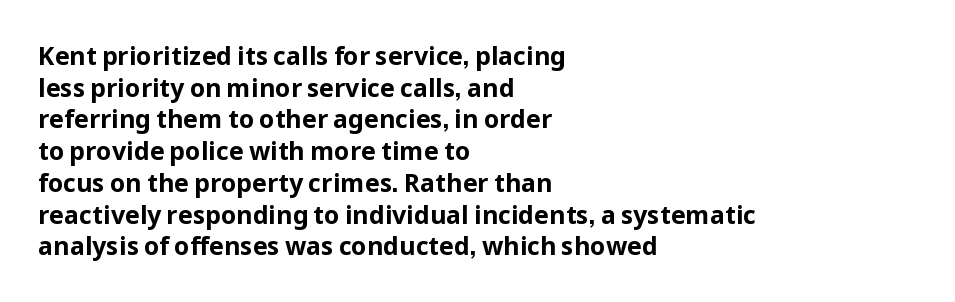
Short and long lines alike share a common starting point at left. The vertical gap from one line to the next is medium. Does the lettering tilt? It doesn't — this is upright. Underline: absent. The tracking reads as untouched default to a designer's eye. Chunky letters — that's bold for sure.
